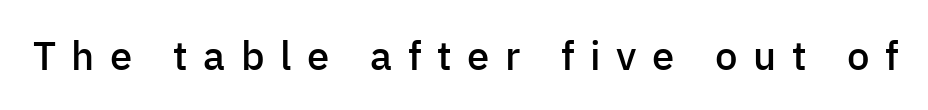
The image shows 40 px semibold sans-serif type, upright; set unusually wide letter spacing (+0.39 em), not underlined; low stroke contrast and a medium x-height.
